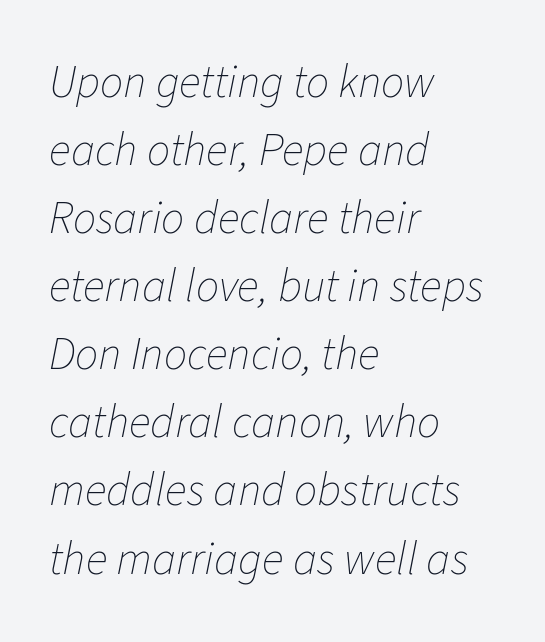
These glyphs show unthickened strokes, regular width or finer. One-word summary of the alignment: left. Note the varied advance widths — an 'i' is clearly narrower than an 'm'. Does the leading feel generous? No, just average.
